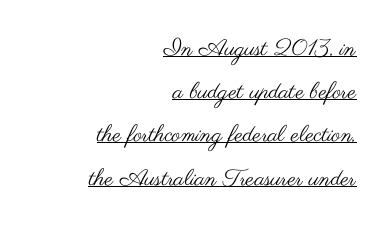
Q: Is the text bold? A: No.
Q: Is the text italic (slanted)? A: Yes.
Q: Is the text underlined? A: Yes.
Q: How is the paragraph aligned? A: Right-aligned.
Q: Is the spacing between letters normal or unusually wide? A: Normal.
